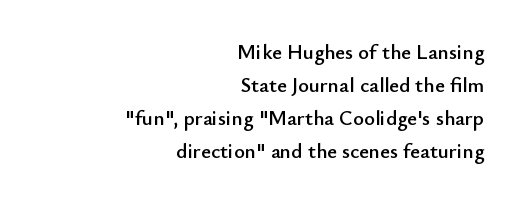
{"italic": "no", "underline": "no", "align": "right", "line_spacing": "normal", "line_spacing_ratio": 1.57, "letter_spacing": "normal", "letter_spacing_em": 0.0, "glyph_px": 21}
